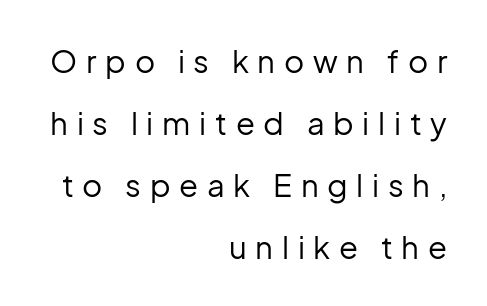
Unlike a traditional serif, this face leaves its strokes unadorned. Weight: in the light-to-regular range. A typesetter would mark this as roman, not italic. Is the letter spacing exaggerated? Yes — the characters are pushed far apart. The setting favours the right margin, as signatures and pull-quotes sometimes do.
